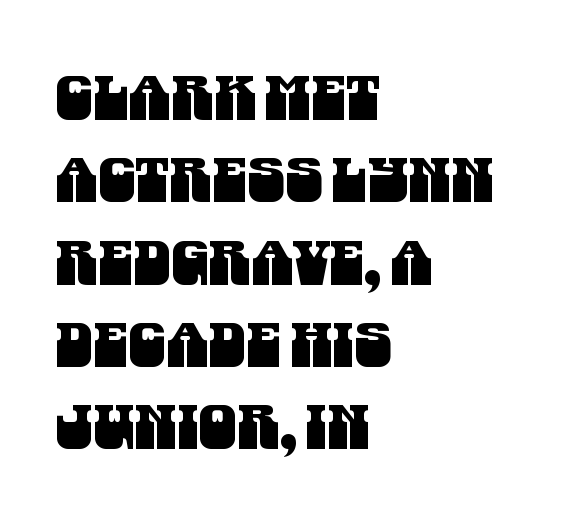
The image shows 61 px condensed sans-serif type; set left-aligned, normal line spacing (1.35x), normal letter spacing, not underlined; medium stroke contrast and a large x-height.
